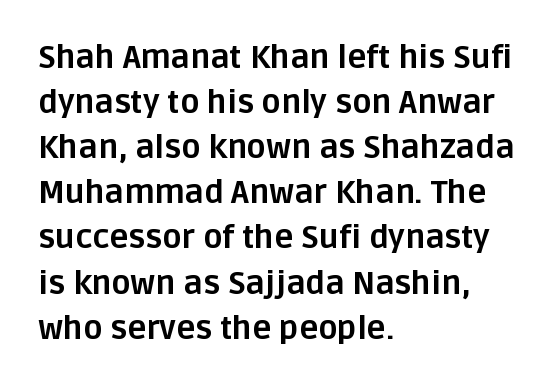
Leading matches the norm, producing a regular column. Heft: maximum for text — a bold. Caption: multi-line text, flush left, ragged right. Stroke terminals: plain, sans-serif.
